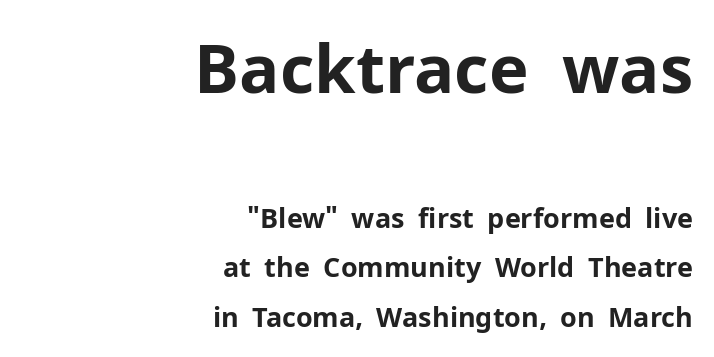
Q: Is the text bold? A: Yes.
Q: Is the text italic (slanted)? A: No, it is upright.
Q: Is the typeface a serif or a sans-serif typeface? A: Sans-serif.
Q: Is the text underlined? A: No.
Q: How is the paragraph aligned? A: Right-aligned.
Q: Is the spacing between letters normal or unusually wide? A: Normal.
Q: Which block of text is set in a larger size, the first (top) or the second (bottom)? A: The first (top) one.
Q: Width (condensed, normal, or wide)? A: Normal.
Q: Stroke contrast? A: Low.
Q: x-height? A: Medium.
Q: Monospaced? A: No.
